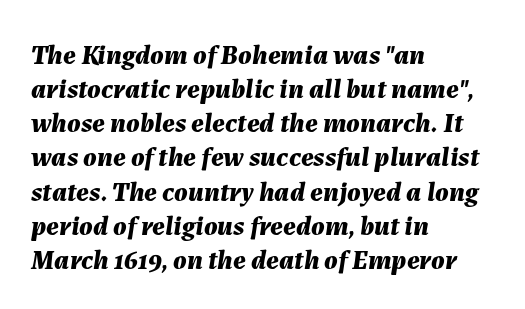
The text carries the slant typical of an italic or oblique font. Anything drawn beneath the words? Only blank space. Pretty heavy lettering here — definitely bold. The compositor pushed each line to the left boundary. Characters follow at the spacing the type designer built in.
